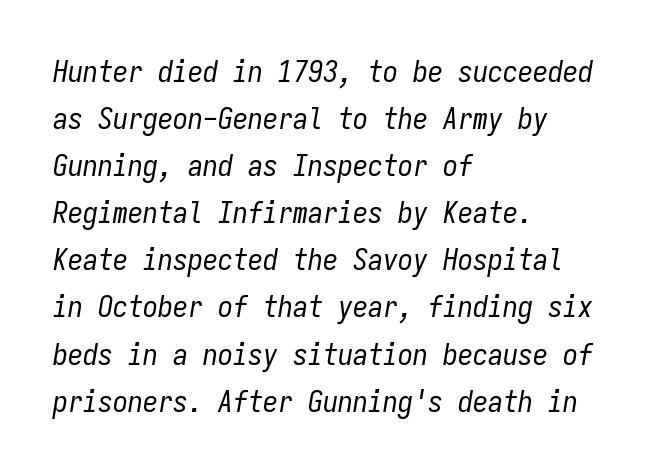
The image shows 30 px regular-weight, condensed type, italic (leaning right), monospaced; set left-aligned, normal line spacing (1.57x), normal letter spacing, not underlined; low stroke contrast and a medium x-height.
